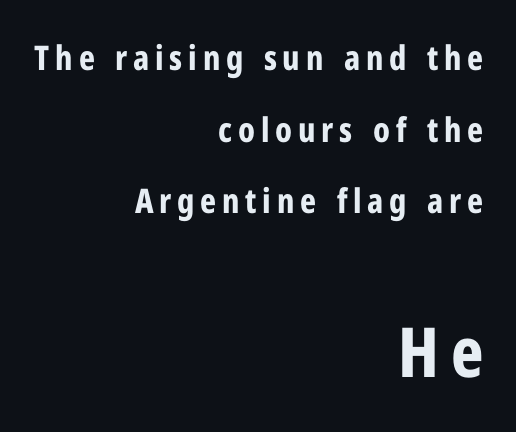
The image shows 69 px bold, condensed sans-serif type, upright; set right-aligned, loose line spacing (2.11x), not underlined; the second (bottom) block is 2.03x larger; low stroke contrast and a medium x-height.
